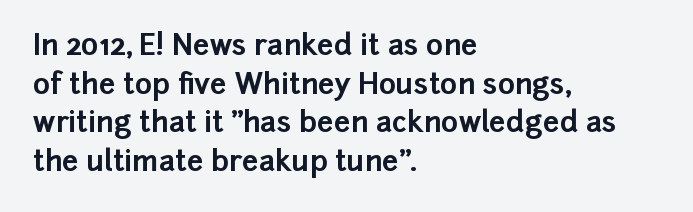
Q: Is the text bold? A: Yes.
Q: Is the text italic (slanted)? A: No, it is upright.
Q: Is the typeface a serif or a sans-serif typeface? A: Sans-serif.
Q: Is the text underlined? A: No.
Q: How is the paragraph aligned? A: Left-aligned.
Q: Is the spacing between letters normal or unusually wide? A: Normal.
Q: Is the spacing between lines tight, normal or loose? A: Normal.
Q: Width (condensed, normal, or wide)? A: Normal.
Q: Stroke contrast? A: Low.
Q: x-height? A: Medium.
Q: Monospaced? A: No.
